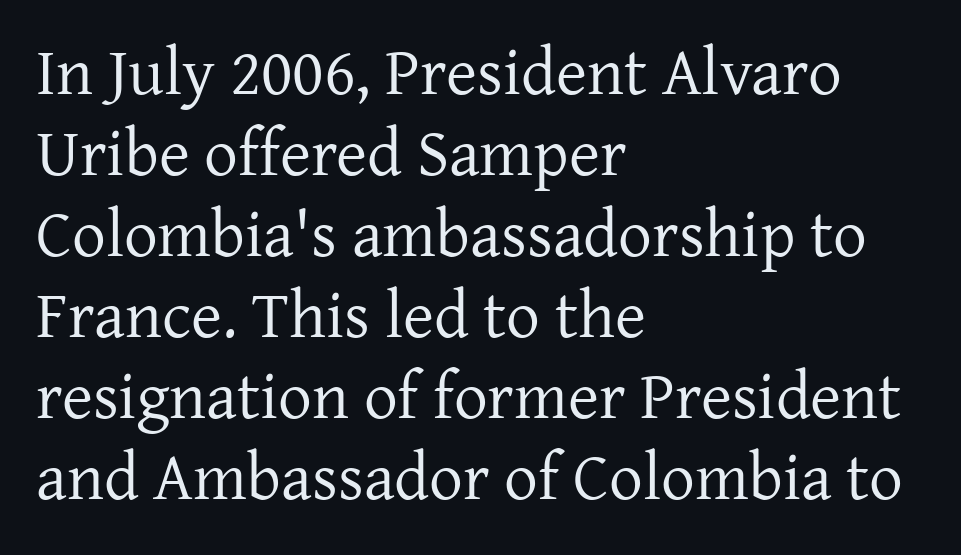
Q: Is the text bold? A: No.
Q: Is the text italic (slanted)? A: No, it is upright.
Q: Is the typeface a serif or a sans-serif typeface? A: Serif.
Q: Is the text underlined? A: No.
Q: How is the paragraph aligned? A: Left-aligned.
Q: Is the spacing between letters normal or unusually wide? A: Normal.
Q: Width (condensed, normal, or wide)? A: Normal.
Q: Stroke contrast? A: Low.
Q: x-height? A: Medium.
Q: Monospaced? A: No.
